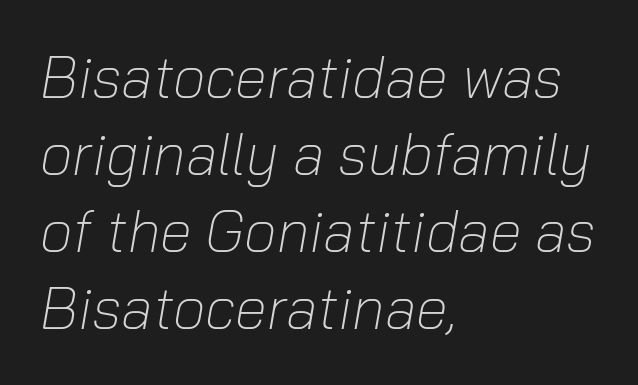
Q: Is the text bold? A: No.
Q: Is the text italic (slanted)? A: Yes, it leans right by about 10 degrees.
Q: Is the text underlined? A: No.
Q: How is the paragraph aligned? A: Left-aligned.
Q: Is the spacing between letters normal or unusually wide? A: Normal.
Q: Is the spacing between lines tight, normal or loose? A: Normal.
Q: Width (condensed, normal, or wide)? A: Normal.
Q: Stroke contrast? A: Low.
Q: x-height? A: Medium.
Q: Monospaced? A: No.
